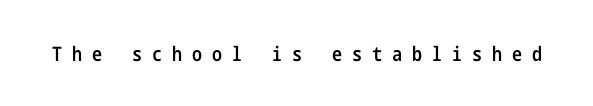
The image shows 20 px text type, upright; set unusually wide letter spacing (+0.5 em), not underlined.
